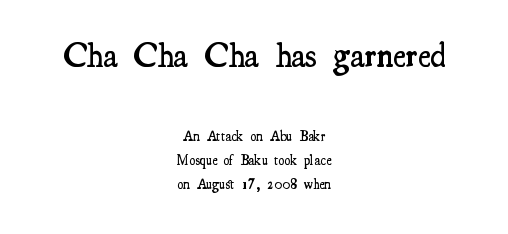
{"serif": "yes", "italic": "no", "bold": "semi", "weight": "semibold", "width": "condensed", "stroke_contrast": "medium", "x_height": "small", "monospaced": "no", "underline": "no", "align": "center", "line_spacing_ratio": 1.73, "letter_spacing": "normal", "letter_spacing_em": 0.0, "larger_block": "first", "size_ratio": 2.5, "glyph_px": 35}
